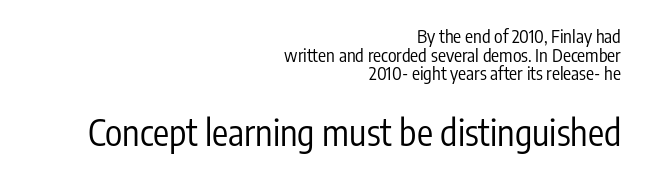
A quiet, ordinary-to-light weight characterises the typeface. These lines are rendered in a variable-pitch font. Here the second block reads like a headline and the first like body copy. Plain, unruled lines of type. Each letter's strokes conclude bluntly, with no projecting serifs.
